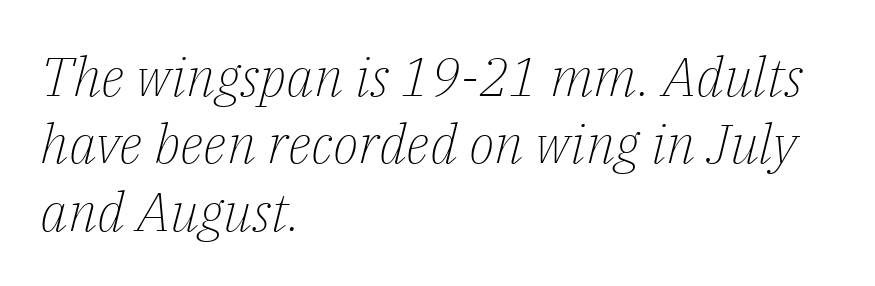
Q: Is the text bold? A: No.
Q: Is the text italic (slanted)? A: Yes, it leans right by about 14 degrees.
Q: Is the typeface a serif or a sans-serif typeface? A: Serif.
Q: Is the text underlined? A: No.
Q: How is the paragraph aligned? A: Left-aligned.
Q: Is the spacing between letters normal or unusually wide? A: Normal.
Q: Is the spacing between lines tight, normal or loose? A: Normal.
Q: Width (condensed, normal, or wide)? A: Normal.
Q: Stroke contrast? A: Low.
Q: x-height? A: Medium.
Q: Monospaced? A: No.
